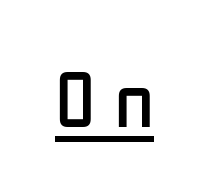
Q: Is the text bold? A: No.
Q: Is the text italic (slanted)? A: No, it is upright.
Q: Is the typeface a serif or a sans-serif typeface? A: Sans-serif.
Q: Is the text underlined? A: Yes.
Q: Is the spacing between letters normal or unusually wide? A: Unusually wide.
Q: Width (condensed, normal, or wide)? A: Condensed.
Q: Stroke contrast? A: Low.
Q: x-height? A: Medium.
Q: Monospaced? A: No.
